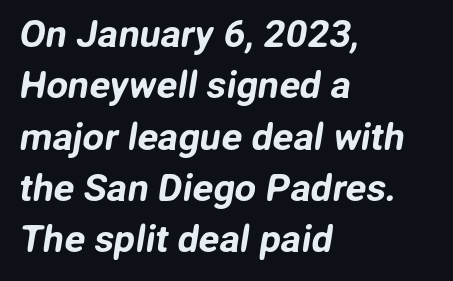
I'd call this a sans setting — the letters go barefoot. Plain, unruled lines of type. Tracking value appears to be zero — textbook default spacing. This block has exactly the height ordinary leading produces.
